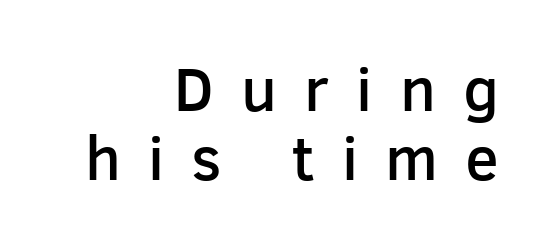
The image shows 62 px semibold sans-serif type, upright; set right-aligned, tight line spacing (1.11x), unusually wide letter spacing (+0.44 em), not underlined; low stroke contrast and a medium x-height.
